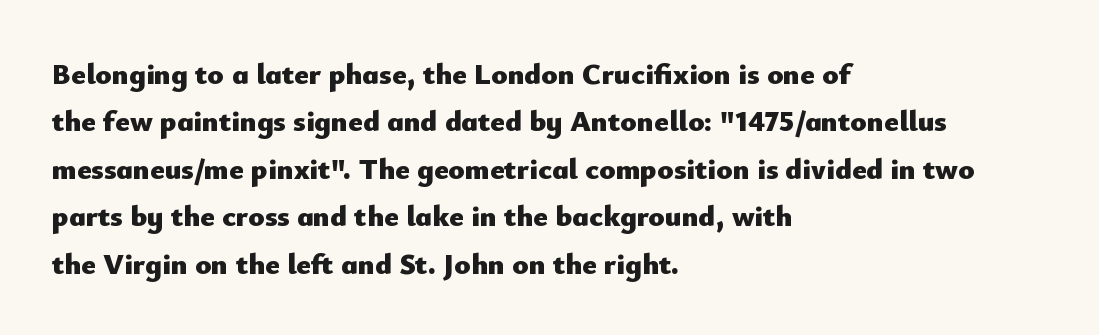
The image shows 30 px heavy sans-serif type, upright; set left-aligned, normal line spacing (1.58x), normal letter spacing, not underlined; low stroke contrast and a small x-height.
